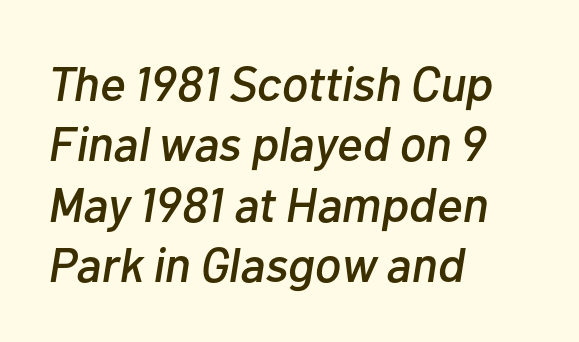
{"italic": "yes", "lean": "right", "slant_degrees": 10, "width": "normal", "stroke_contrast": "low", "x_height": "medium", "monospaced": "no", "underline": "no", "align": "left", "line_spacing_ratio": 1.23, "letter_spacing": "normal", "letter_spacing_em": 0.0, "glyph_px": 49}
